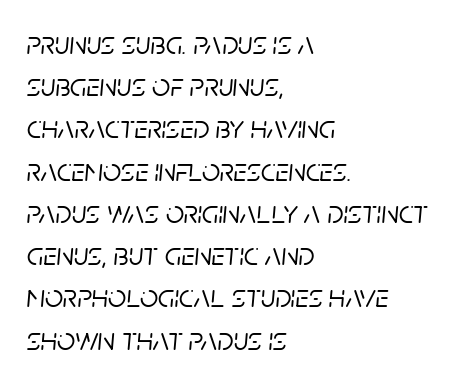
Would a proofreader flag this as italicized? Yes. The setting favours the left margin, as ordinary paragraphs usually do. Leading: standard. You could not count columns in this text — the font is proportionally spaced. The string is rendered with underlining switched off.
